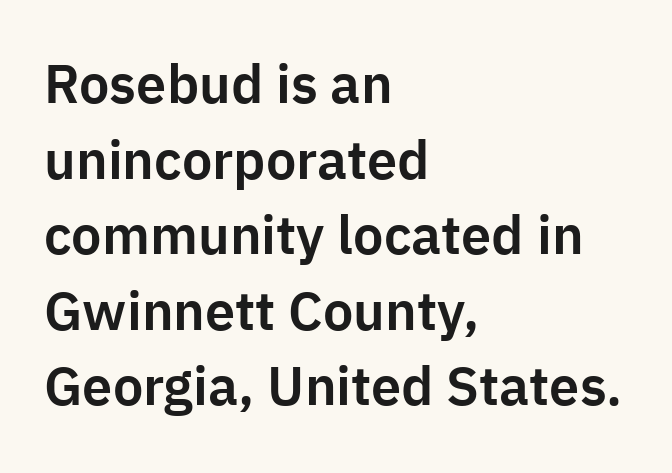
{"serif": "no", "italic": "no", "width": "normal", "stroke_contrast": "low", "x_height": "medium", "monospaced": "no", "underline": "no", "align": "left", "line_spacing": "normal", "line_spacing_ratio": 1.4, "letter_spacing": "normal", "letter_spacing_em": 0.0, "glyph_px": 54}
